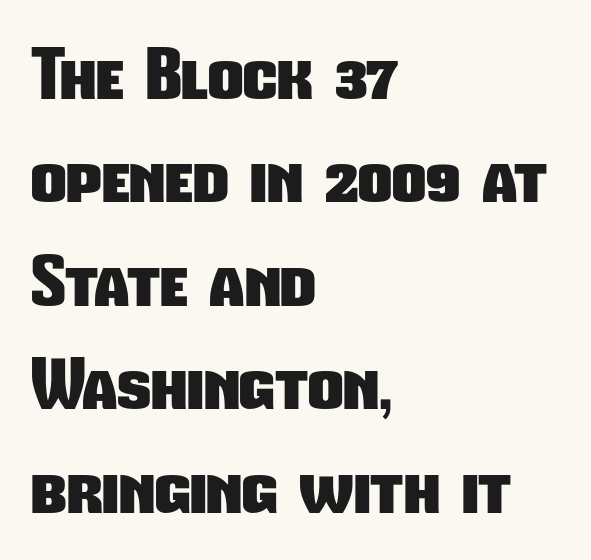
{"serif": "no", "bold": "yes", "weight": "heavy", "width": "condensed", "stroke_contrast": "low", "x_height": "medium", "monospaced": "no", "underline": "no", "align": "left", "line_spacing": "normal", "line_spacing_ratio": 1.5, "letter_spacing": "normal", "letter_spacing_em": 0.0, "glyph_px": 69}
